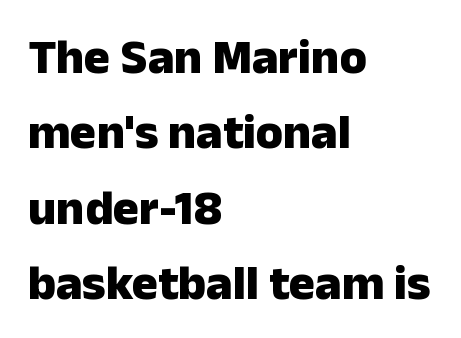
Q: Is the text bold? A: Yes.
Q: Is the text italic (slanted)? A: No, it is upright.
Q: Is the typeface a serif or a sans-serif typeface? A: Sans-serif.
Q: Is the text underlined? A: No.
Q: How is the paragraph aligned? A: Left-aligned.
Q: Is the spacing between letters normal or unusually wide? A: Normal.
Q: Is the spacing between lines tight, normal or loose? A: Normal.
Q: Width (condensed, normal, or wide)? A: Normal.
Q: Stroke contrast? A: Low.
Q: x-height? A: Medium.
Q: Monospaced? A: No.
